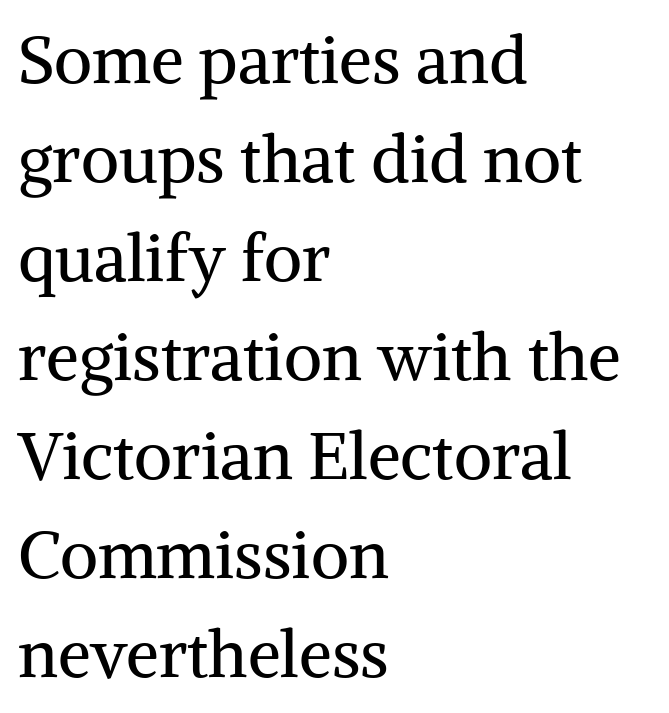
The image shows 66 px regular-weight serif type, upright; set left-aligned, normal line spacing (1.5x), normal letter spacing, not underlined; medium stroke contrast and a medium x-height.
